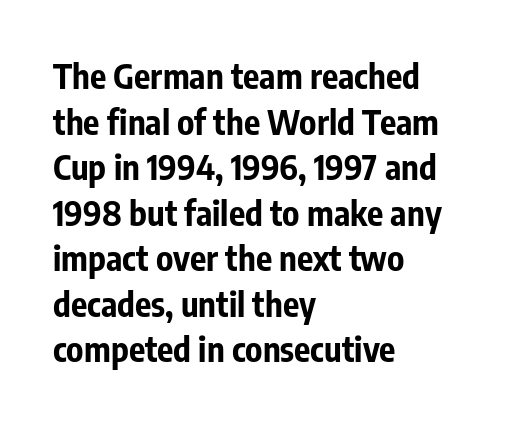
The image shows 34 px bold, condensed sans-serif type, upright; set left-aligned, normal line spacing (1.34x), normal letter spacing, not underlined; low stroke contrast and a medium x-height.
